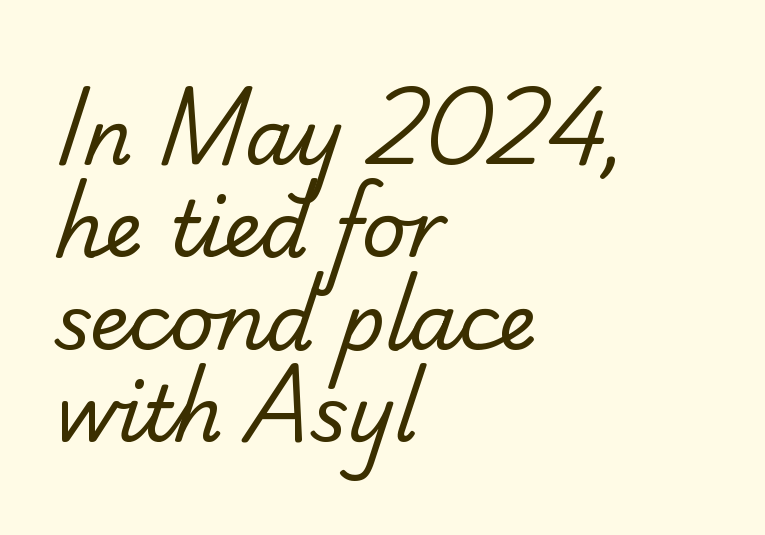
The image shows 77 px regular-weight sans-serif type; set left-aligned, line spacing 1.2x, normal letter spacing, not underlined; low stroke contrast and a small x-height.
